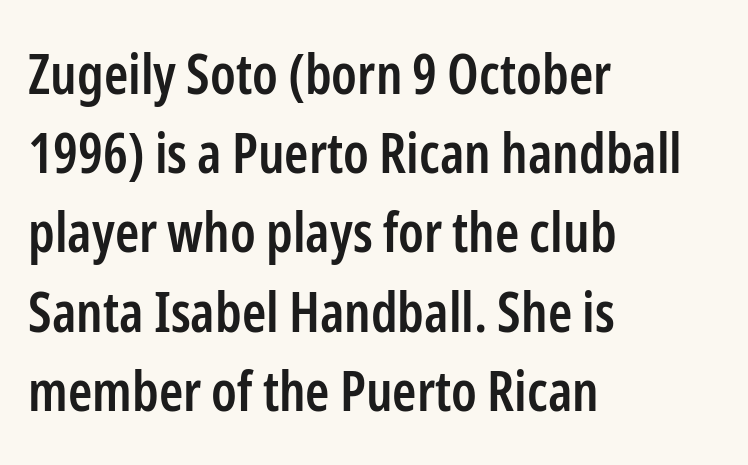
Q: Is the text bold? A: Semi-bold.
Q: Is the text italic (slanted)? A: No, it is upright.
Q: Is the typeface a serif or a sans-serif typeface? A: Sans-serif.
Q: Is the text underlined? A: No.
Q: How is the paragraph aligned? A: Left-aligned.
Q: Is the spacing between letters normal or unusually wide? A: Normal.
Q: Is the spacing between lines tight, normal or loose? A: Normal.
Q: Width (condensed, normal, or wide)? A: Condensed.
Q: Stroke contrast? A: Low.
Q: x-height? A: Medium.
Q: Monospaced? A: No.
